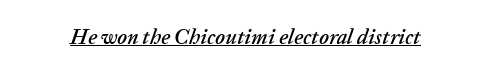
Here the glyphs are tracked normally, forming tight word shapes. Slant detected: the letters are inclined. Honestly, the underline is the first thing you notice here.
